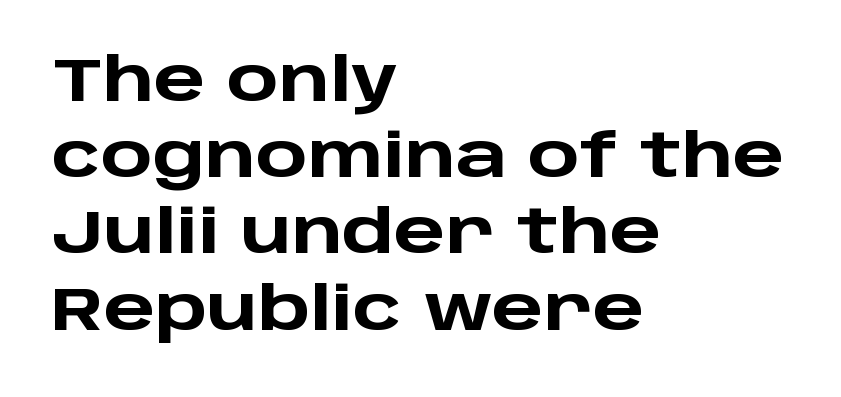
{"serif": "no", "italic": "no", "bold": "yes", "weight": "heavy", "width": "wide", "stroke_contrast": "low", "x_height": "large", "monospaced": "no", "underline": "no", "align": "left", "line_spacing": "normal", "line_spacing_ratio": 1.25, "letter_spacing": "normal", "letter_spacing_em": 0.0, "glyph_px": 61}
